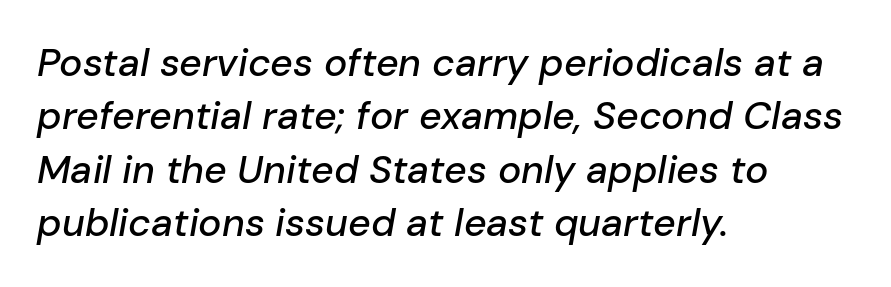
{"italic": "yes", "lean": "right", "slant_degrees": 10, "width": "normal", "stroke_contrast": "low", "x_height": "medium", "monospaced": "no", "underline": "no", "align": "left", "line_spacing": "normal", "line_spacing_ratio": 1.37, "letter_spacing": "normal", "letter_spacing_em": 0.0, "glyph_px": 39}
